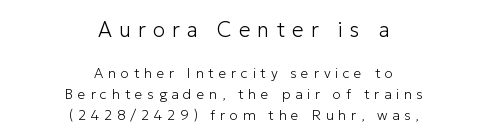
{"italic": "no", "bold": "no", "underline": "no", "align": "center", "line_spacing": "normal", "line_spacing_ratio": 1.49, "letter_spacing": "wide", "letter_spacing_em": 0.33, "larger_block": "first", "size_ratio": 1.5, "glyph_px": 21}
